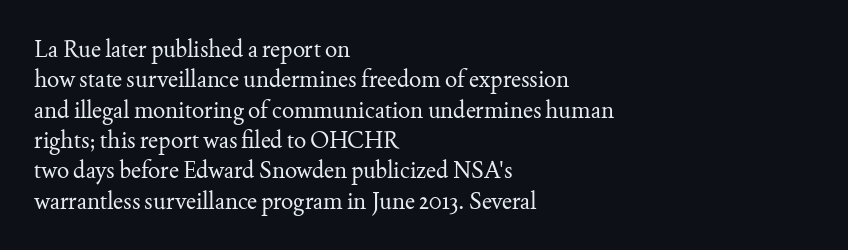
{"italic": "no", "bold": "no", "underline": "no", "align": "left", "line_spacing": "normal", "line_spacing_ratio": 1.32, "letter_spacing": "normal", "letter_spacing_em": 0.0, "glyph_px": 23}
